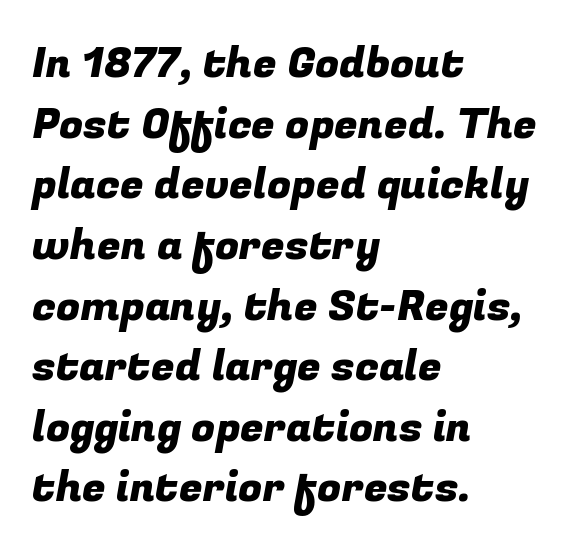
The image shows 43 px sans-serif type; set left-aligned, normal line spacing (1.41x), normal letter spacing, not underlined; low stroke contrast and a medium x-height.
